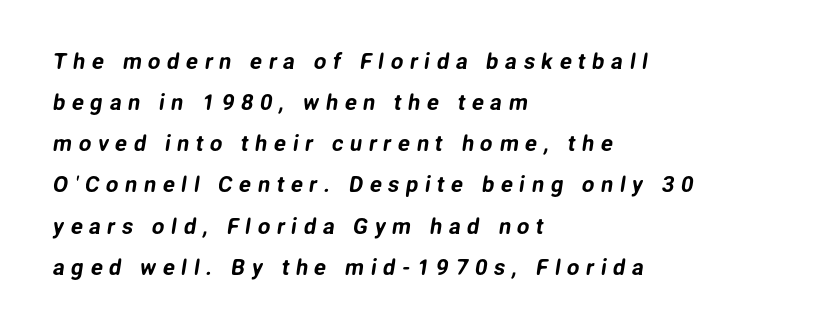
The image shows 22 px text type; set left-aligned, line spacing 1.87x, unusually wide letter spacing (+0.3 em), not underlined.
